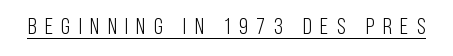
The image shows 23 px text type, upright; set unusually wide letter spacing (+0.37 em), underlined.
